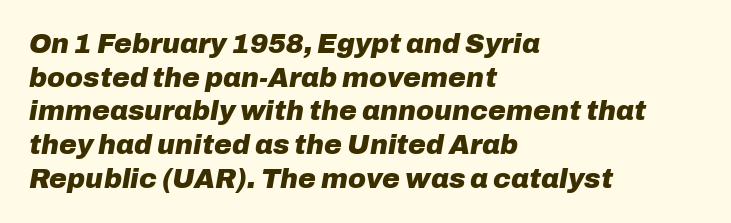
Typesetter's note: full bold, strokes at maximum text heaviness. In terms of letterspacing, this is plain default setting. Normally led — the rows are evenly, conventionally spaced. A student would call this left alignment; a typographer would say flush left, rag right.
